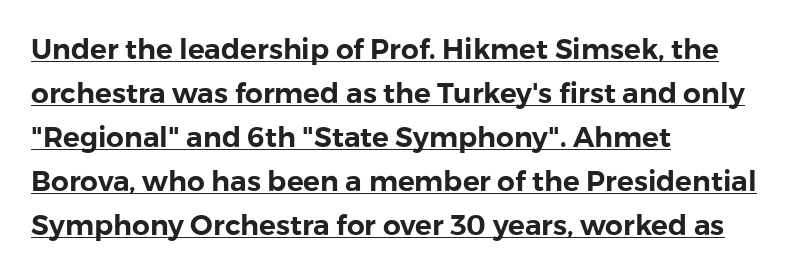
The image shows 28 px sans-serif type, upright; set left-aligned, normal line spacing (1.57x), normal letter spacing, underlined; a medium x-height.
